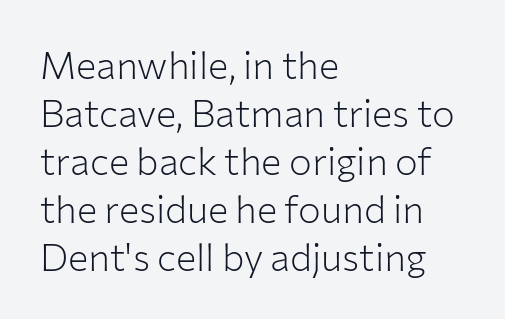
Q: Is the text bold? A: No.
Q: Is the text italic (slanted)? A: No, it is upright.
Q: Is the typeface a serif or a sans-serif typeface? A: Sans-serif.
Q: Is the text underlined? A: No.
Q: How is the paragraph aligned? A: Left-aligned.
Q: Is the spacing between letters normal or unusually wide? A: Normal.
Q: Is the spacing between lines tight, normal or loose? A: Normal.
Q: Width (condensed, normal, or wide)? A: Normal.
Q: Stroke contrast? A: Low.
Q: x-height? A: Medium.
Q: Monospaced? A: No.
